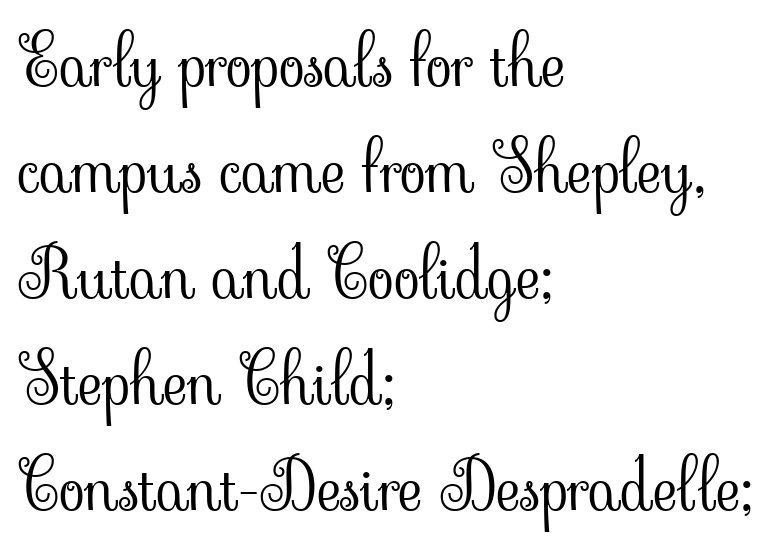
You can tell from the footed stems that serif type was used. This sample keeps an unexceptional amount of space between lines. The cut favours lightness, reaching ordinary text weight at its darkest. What stands out about the letter spacing? Nothing — it is the standard amount. Nope, not italic — everything's standing straight.
